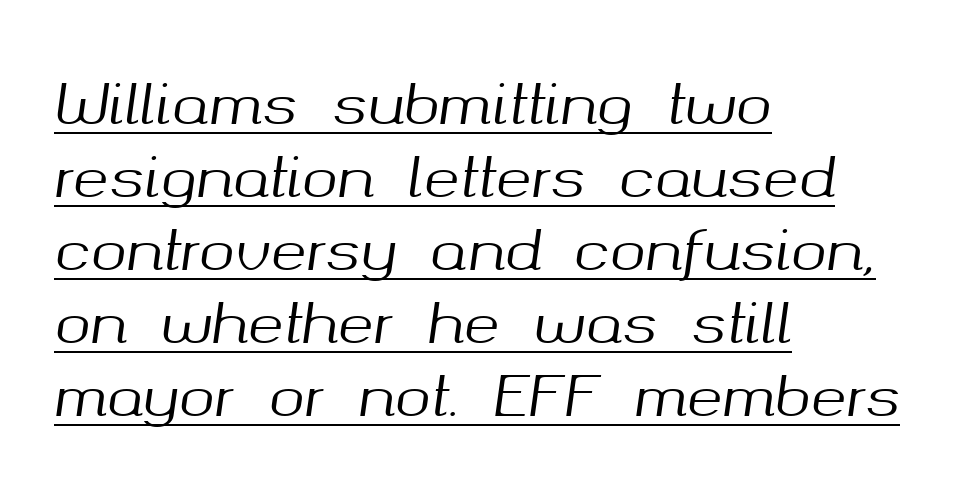
The letters are slanted; this is an italic face. Underlined type. Reading down the block, your eye returns to a fixed left position each line. Observe the ordinary spacing: letters are neighbours, not strangers.
